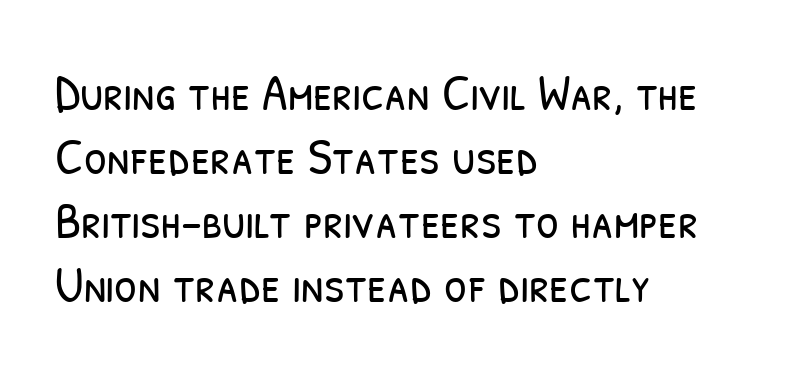
{"serif": "no", "bold": "no", "weight": "light", "width": "condensed", "stroke_contrast": "low", "x_height": "medium", "monospaced": "no", "underline": "no", "align": "left", "line_spacing_ratio": 1.23, "letter_spacing": "normal", "letter_spacing_em": 0.0, "glyph_px": 52}
